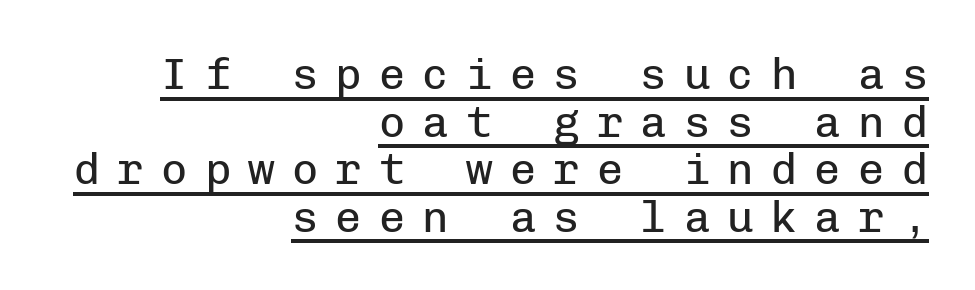
Summary of weight: not heavy and not bold. Underlining? Definitely there. Between one letter and the next there's a generous, obvious gap. The rendering shows plain stroke endings on the letterforms — a sans-serif design. The block of text is dense from top to bottom, with scant space between rows. A typesetter would call this monospace, since all characters share one set width.
